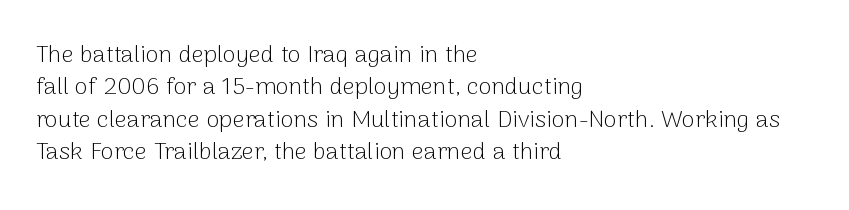
{"italic": "no", "bold": "no", "underline": "no", "align": "left", "line_spacing": "normal", "line_spacing_ratio": 1.35, "letter_spacing": "normal", "letter_spacing_em": 0.0, "glyph_px": 24}
